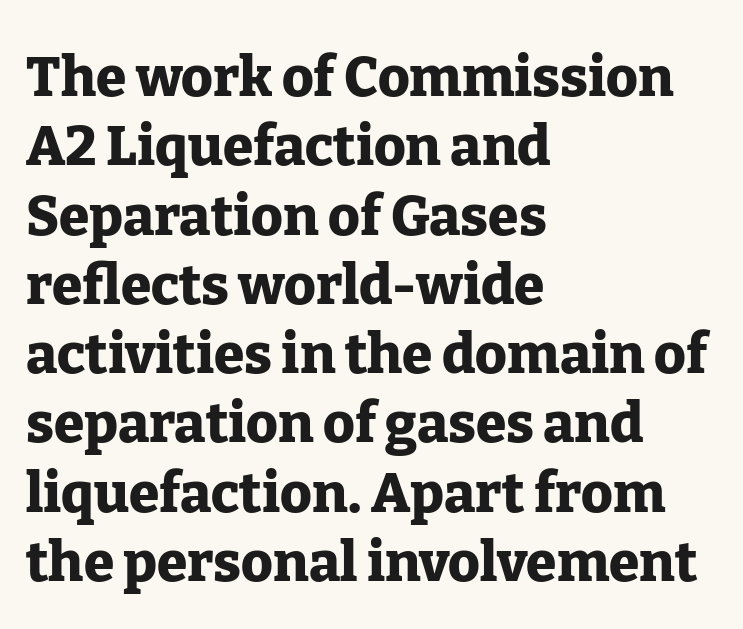
The image shows 55 px heavy serif type, upright; set left-aligned, normal line spacing (1.26x), normal letter spacing, not underlined; low stroke contrast and a medium x-height.
